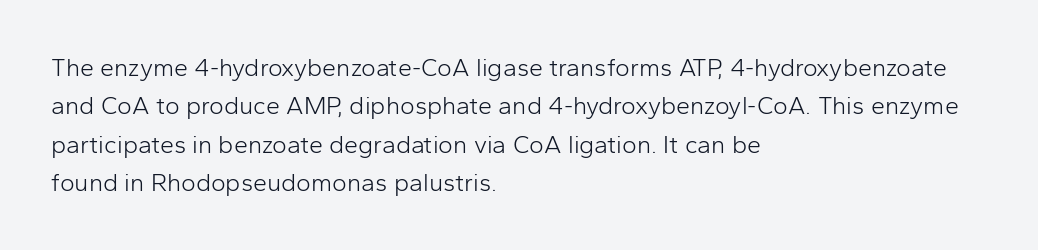
The image shows 25 px text type, upright; set left-aligned, normal line spacing (1.54x), normal letter spacing, not underlined.
